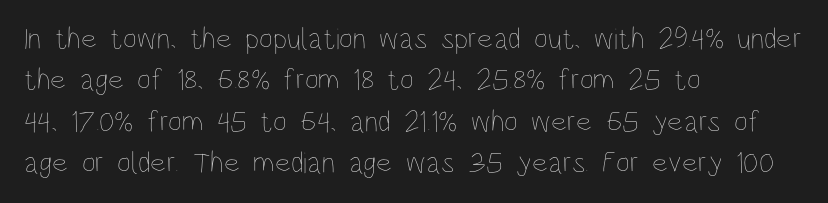
Quick note: interline space is typical. Caption: multi-line text, flush left, ragged right. Ink coverage per letter is moderate at most. Each letter keeps its own natural width here, so spacing adapts to shape. A clean baseline with only descenders dipping below it. In terms of posture, this sample is upright.
